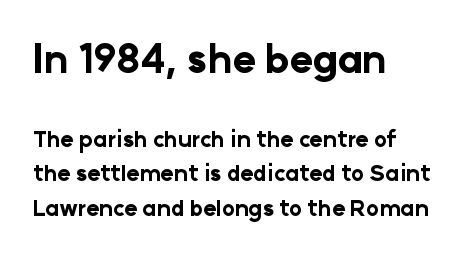
{"serif": "no", "italic": "no", "bold": "yes", "weight": "bold", "width": "normal", "stroke_contrast": "low", "x_height": "medium", "monospaced": "no", "underline": "no", "align": "left", "line_spacing": "normal", "line_spacing_ratio": 1.56, "letter_spacing": "normal", "letter_spacing_em": 0.0, "larger_block": "first", "size_ratio": 1.77, "glyph_px": 39}
